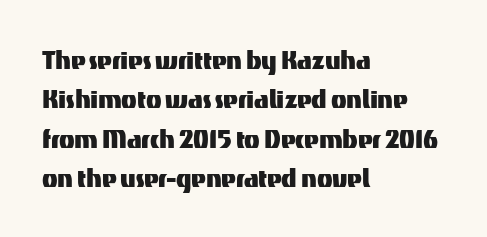
The image shows 32 px sans-serif type, upright; set left-aligned, line spacing 1.23x, normal letter spacing, not underlined; medium stroke contrast and a medium x-height.
